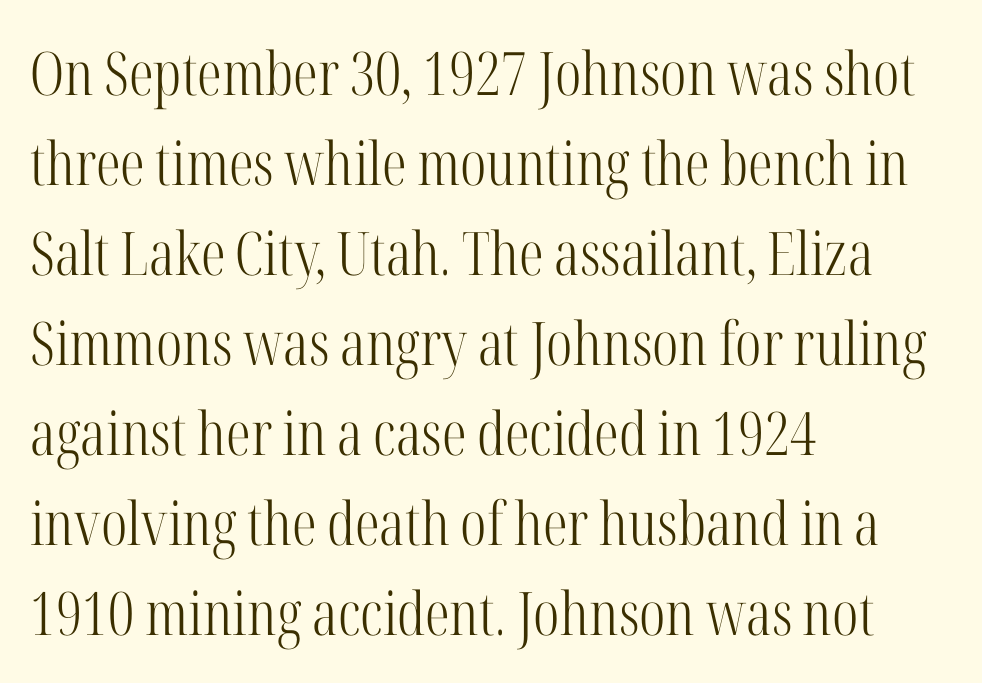
The passage shown is not underscored anywhere. Rows of type keep a routine distance in the vertical direction. The rendering keeps characters at their native spacing. The weight would be labelled regular, book, light, or lighter still. All the whitespace from short lines collects on the right.
